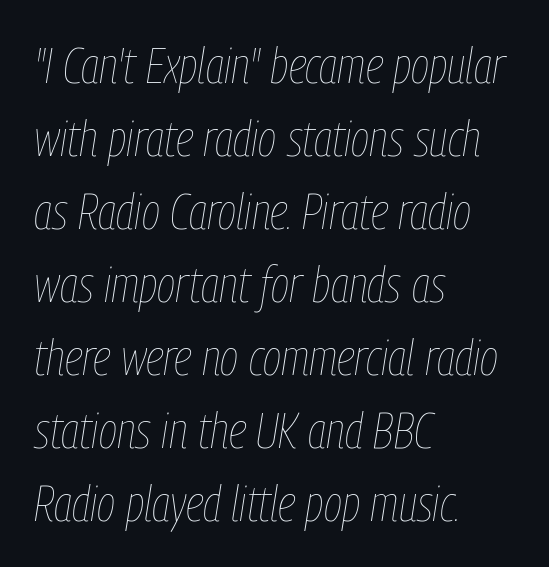
Q: Is the text bold? A: No.
Q: Is the text italic (slanted)? A: Yes, it leans right by about 9 degrees.
Q: Is the text underlined? A: No.
Q: How is the paragraph aligned? A: Left-aligned.
Q: Is the spacing between letters normal or unusually wide? A: Normal.
Q: Is the spacing between lines tight, normal or loose? A: Normal.
Q: Width (condensed, normal, or wide)? A: Condensed.
Q: Stroke contrast? A: Low.
Q: x-height? A: Medium.
Q: Monospaced? A: No.
